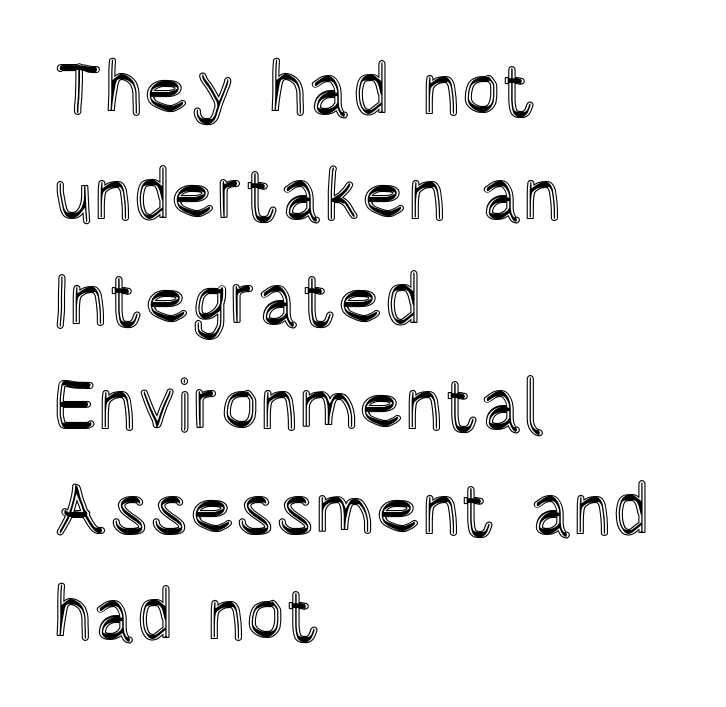
Q: Is the text italic (slanted)? A: No, it is upright.
Q: Is the text underlined? A: No.
Q: How is the paragraph aligned? A: Left-aligned.
Q: Is the spacing between letters normal or unusually wide? A: Normal.
Q: Is the spacing between lines tight, normal or loose? A: Normal.
Q: Width (condensed, normal, or wide)? A: Condensed.
Q: x-height? A: Large.
Q: Monospaced? A: No.
